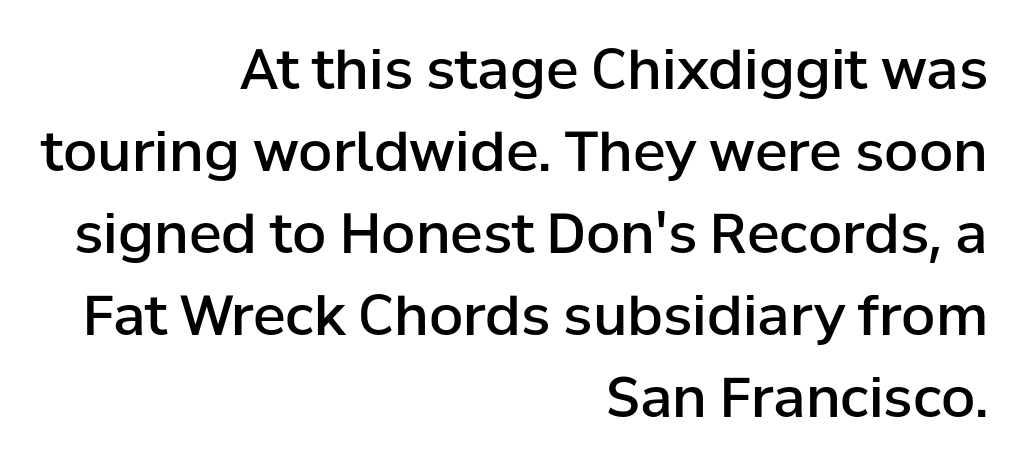
The sample has been set in demibold, a notch under bold. A typesetter would call this leading conventional body-copy spacing. Unlike italic type, these characters show no tilt at all. The face used here is rendered with its standard letterfit. This rendering features lettering with no underline.
